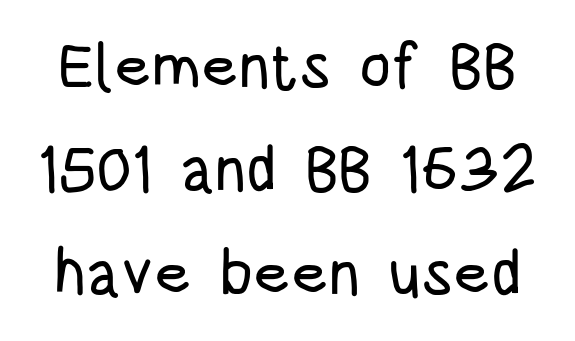
The image shows 63 px condensed sans-serif type, upright; set normal line spacing (1.64x), normal letter spacing, not underlined; low stroke contrast and a large x-height.
